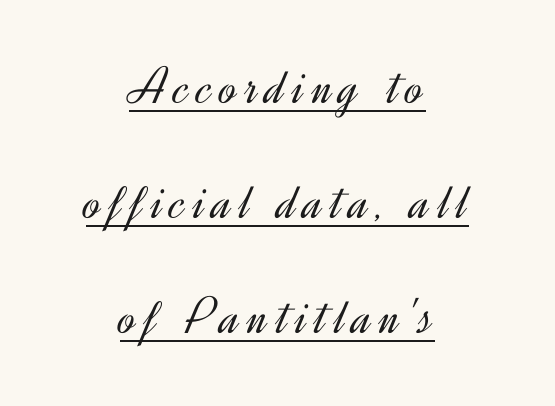
{"serif": "no", "bold": "no", "weight": "light", "width": "normal", "x_height": "small", "monospaced": "no", "underline": "yes", "align": "center", "line_spacing": "loose", "line_spacing_ratio": 2.17, "glyph_px": 53}
